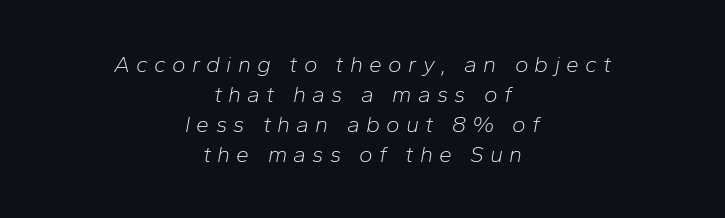
The image shows 23 px text type, italic (leaning right); set centered, normal line spacing (1.3x), unusually wide letter spacing (+0.27 em), not underlined.
